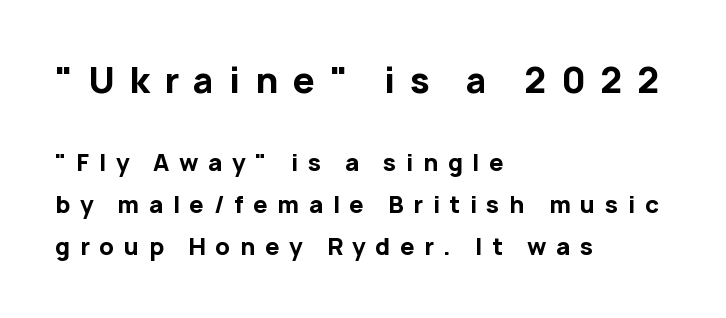
Line beginnings align vertically; line endings do not. The earlier block is typeset at a bigger size than the later block. The baseline area is clear. A roman cut, with each character standing at attention.
